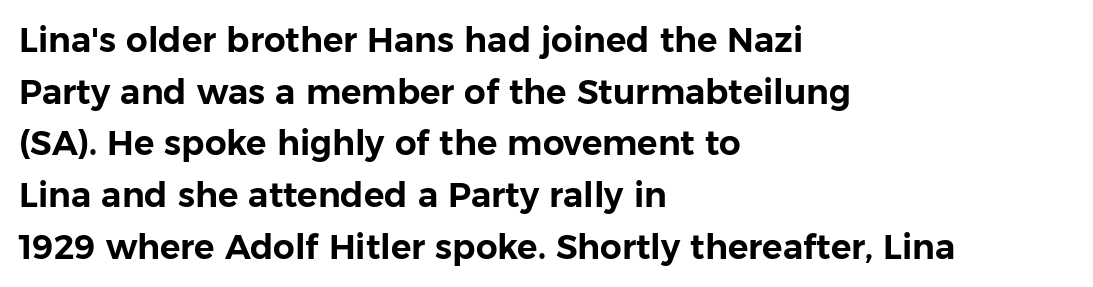
Note the varied advance widths — an 'i' is clearly narrower than an 'm'. The words here are not underlined. Students, note that the glyphs here touch the page at normal intervals. Classification — sans serif. The ragged edge is on the right, which tells us the setting is flush left.
